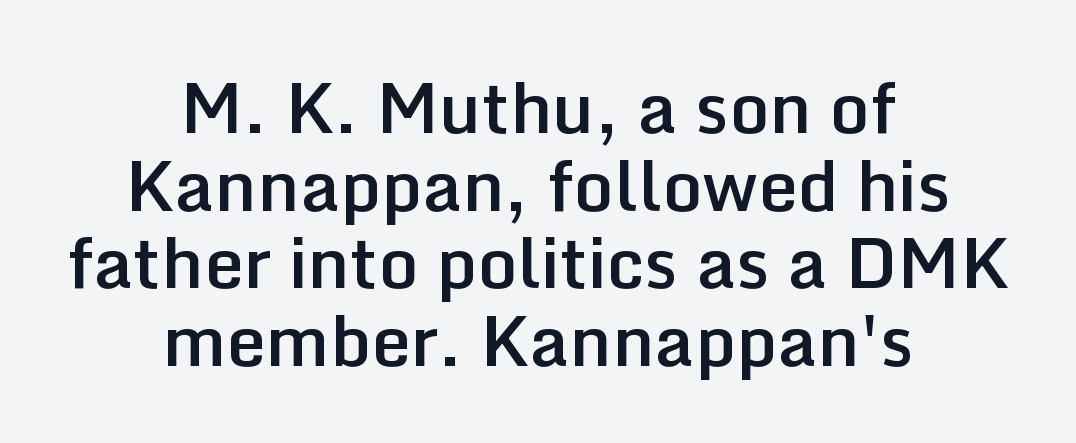
The image shows 70 px semibold sans-serif type, upright; set centered, tight line spacing (1.11x), normal letter spacing, not underlined; low stroke contrast and a medium x-height.
